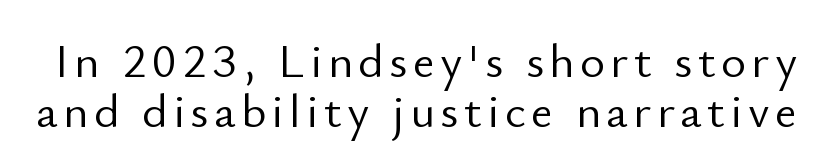
Q: Is the text bold? A: No.
Q: Is the text italic (slanted)? A: No, it is upright.
Q: Is the typeface a serif or a sans-serif typeface? A: Sans-serif.
Q: Is the text underlined? A: No.
Q: Is the spacing between lines tight, normal or loose? A: Tight.
Q: Width (condensed, normal, or wide)? A: Normal.
Q: Stroke contrast? A: Low.
Q: x-height? A: Small.
Q: Monospaced? A: No.
